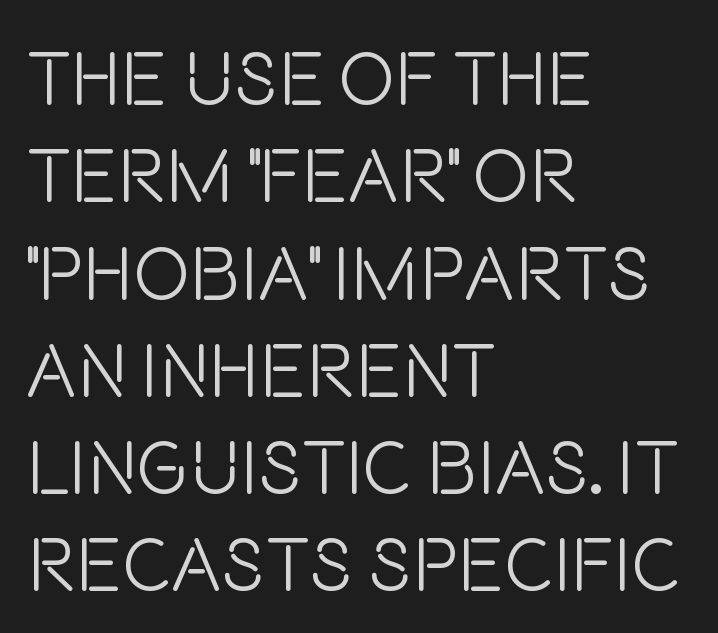
The image shows 76 px light, condensed sans-serif type, upright; set left-aligned, normal line spacing (1.28x), normal letter spacing, not underlined; low stroke contrast and a large x-height.
